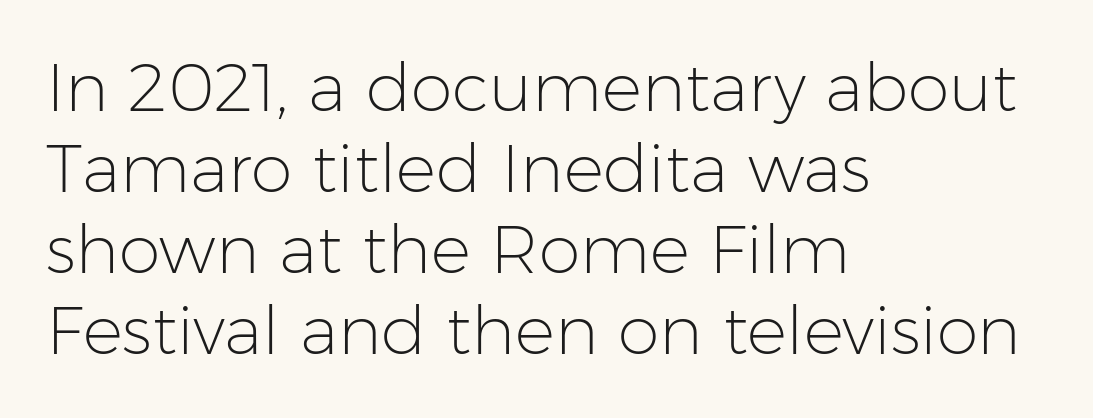
Think of a printed novel: that variable character pitch is what you see here. Weight: not bold — regular or lighter. This sample is left-justified, so line endings fall wherever the words run out. Unlike italic type, these characters show no tilt at all. The tracking reads as untouched default to a designer's eye. What kind of face is this? One without serifs — a sans.
